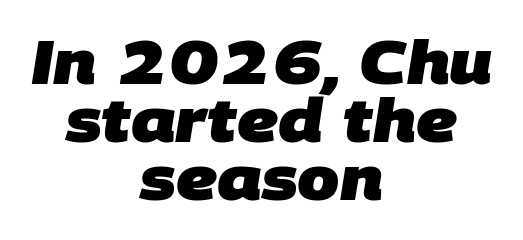
Proportional: the letters do not fall into vertical columns. Teacher's note: observe the equal gaps on both sides — that is centered alignment. The space between consecutive lines is stingy. Just letters on the line, the space beneath them empty.
